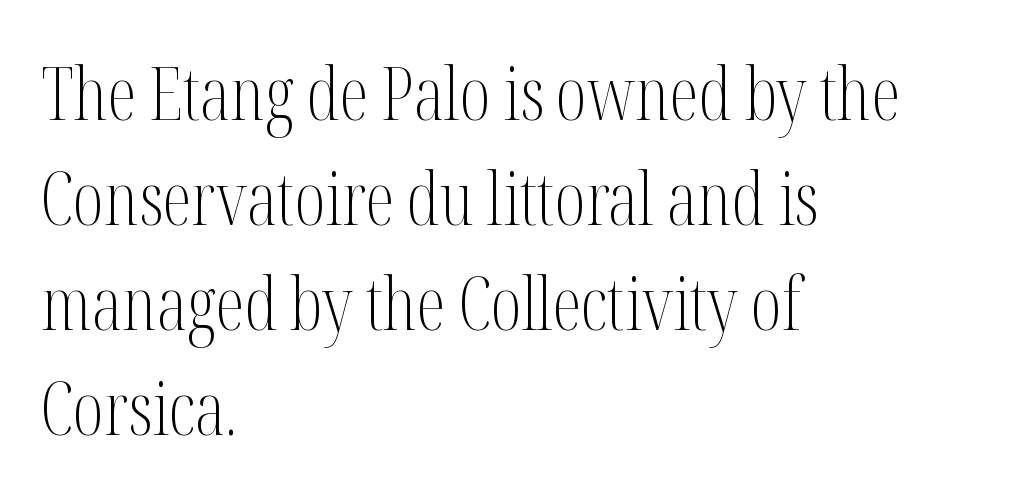
Q: Is the text bold? A: No.
Q: Is the text italic (slanted)? A: No, it is upright.
Q: Is the typeface a serif or a sans-serif typeface? A: Serif.
Q: Is the text underlined? A: No.
Q: How is the paragraph aligned? A: Left-aligned.
Q: Is the spacing between letters normal or unusually wide? A: Normal.
Q: Is the spacing between lines tight, normal or loose? A: Normal.
Q: Width (condensed, normal, or wide)? A: Condensed.
Q: Stroke contrast? A: Medium.
Q: x-height? A: Medium.
Q: Monospaced? A: No.
